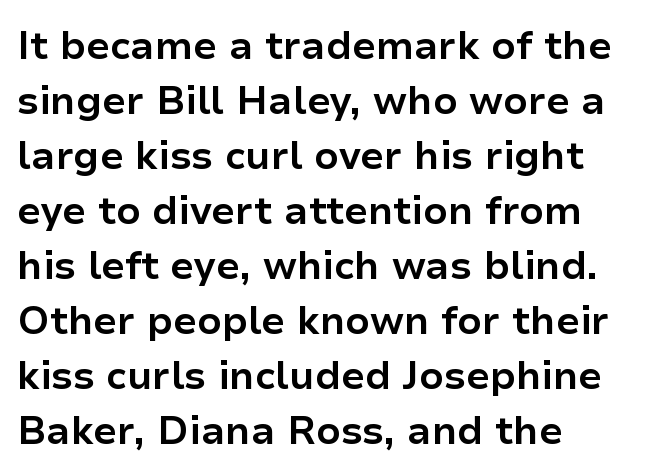
{"serif": "no", "italic": "no", "bold": "yes", "weight": "bold", "width": "normal", "stroke_contrast": "low", "x_height": "medium", "monospaced": "no", "underline": "no", "align": "left", "line_spacing": "normal", "line_spacing_ratio": 1.41, "letter_spacing": "normal", "letter_spacing_em": 0.0, "glyph_px": 39}
